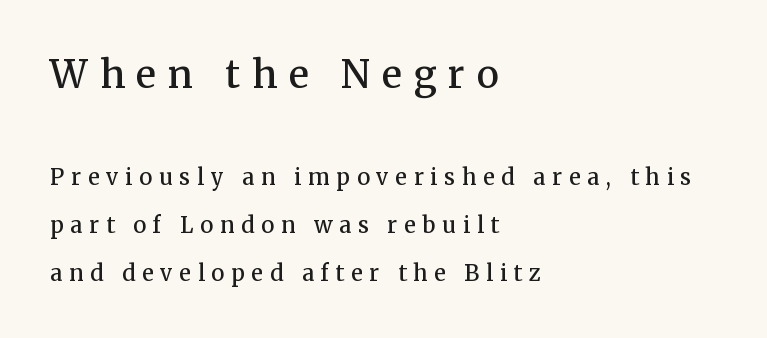
The image shows 38 px semibold serif type, upright; set left-aligned, loose line spacing (2.18x), unusually wide letter spacing (+0.31 em), not underlined; the first (top) block is 1.73x larger; medium stroke contrast and a medium x-height.
